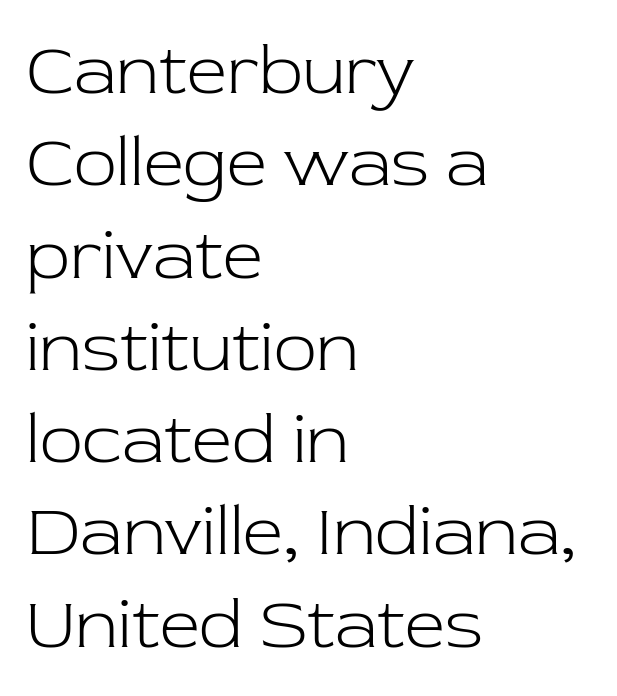
{"serif": "yes", "italic": "no", "bold": "no", "weight": "light", "width": "normal", "stroke_contrast": "low", "x_height": "medium", "monospaced": "no", "underline": "no", "align": "left", "line_spacing": "normal", "line_spacing_ratio": 1.3, "letter_spacing": "normal", "letter_spacing_em": 0.0, "glyph_px": 71}
